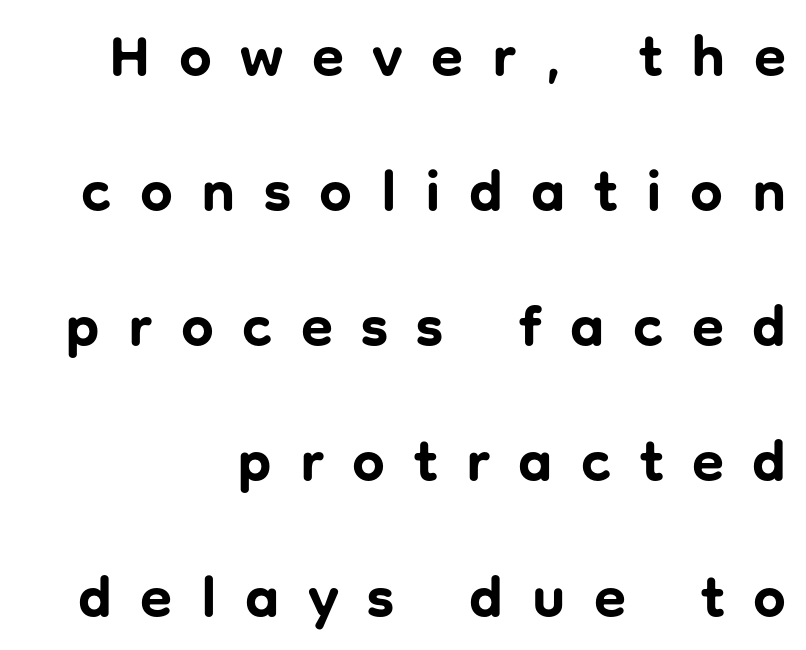
The image shows 58 px bold sans-serif type, upright; set right-aligned, loose line spacing (2.33x), unusually wide letter spacing (+0.49 em), not underlined; low stroke contrast and a medium x-height.
